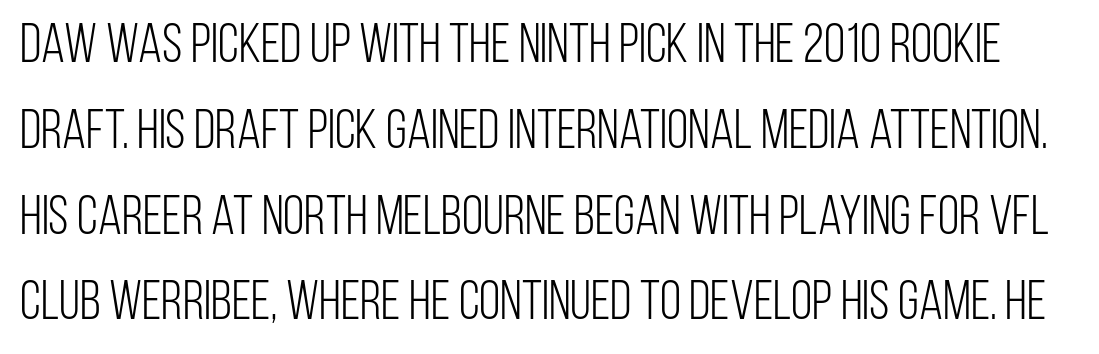
Decoration check: the copy has no underline. The weight would be labelled regular, book, light, or lighter still. How are the letters spaced? Ordinarily, with no added tracking. Does the lettering tilt? It doesn't — this is upright.
